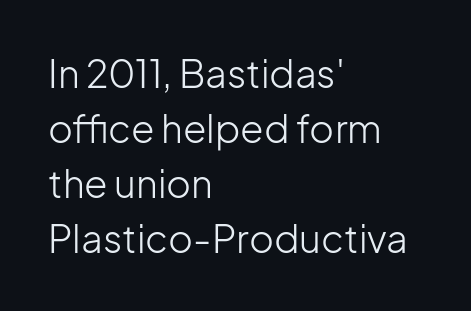
Q: Is the text bold? A: No.
Q: Is the text italic (slanted)? A: No, it is upright.
Q: Is the typeface a serif or a sans-serif typeface? A: Sans-serif.
Q: Is the text underlined? A: No.
Q: How is the paragraph aligned? A: Left-aligned.
Q: Is the spacing between letters normal or unusually wide? A: Normal.
Q: Is the spacing between lines tight, normal or loose? A: Normal.
Q: Width (condensed, normal, or wide)? A: Normal.
Q: Stroke contrast? A: Low.
Q: x-height? A: Medium.
Q: Monospaced? A: No.
